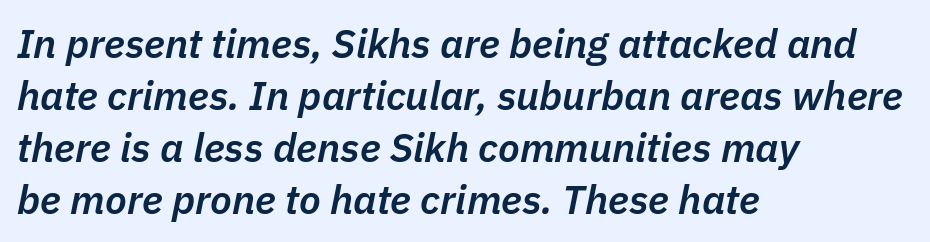
Observe the ordinary spacing: letters are neighbours, not strangers. The zone under the glyphs is completely vacant. Set as a demibold, roughly 600 on the weight scale. This block has exactly the height ordinary leading produces.
